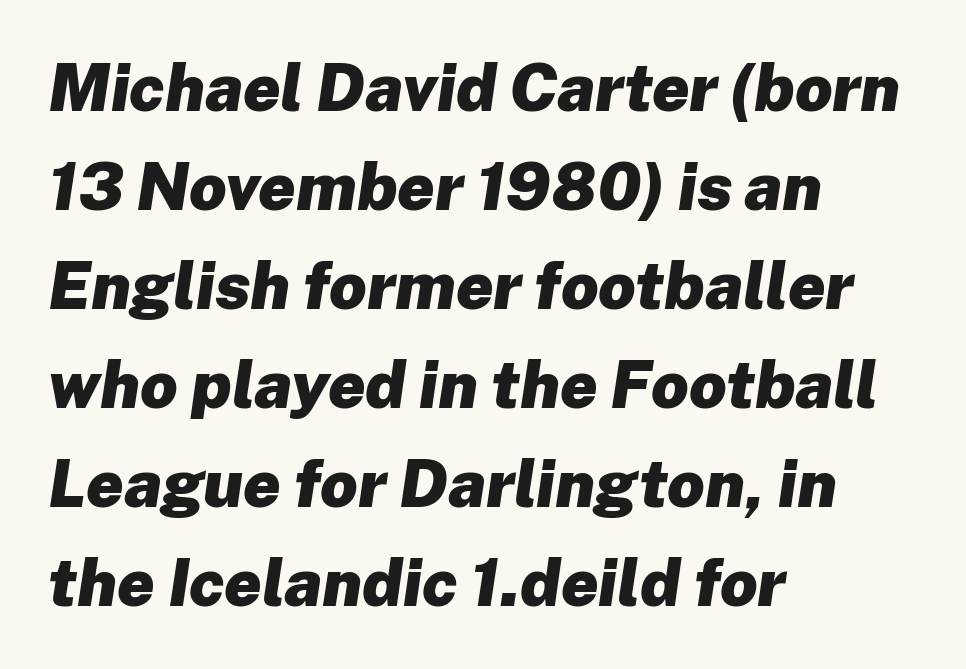
Q: Is the text bold? A: Yes.
Q: Is the text italic (slanted)? A: Yes, it leans right by about 8 degrees.
Q: Is the text underlined? A: No.
Q: How is the paragraph aligned? A: Left-aligned.
Q: Is the spacing between letters normal or unusually wide? A: Normal.
Q: Is the spacing between lines tight, normal or loose? A: Normal.
Q: Width (condensed, normal, or wide)? A: Normal.
Q: Stroke contrast? A: Low.
Q: x-height? A: Medium.
Q: Monospaced? A: No.
